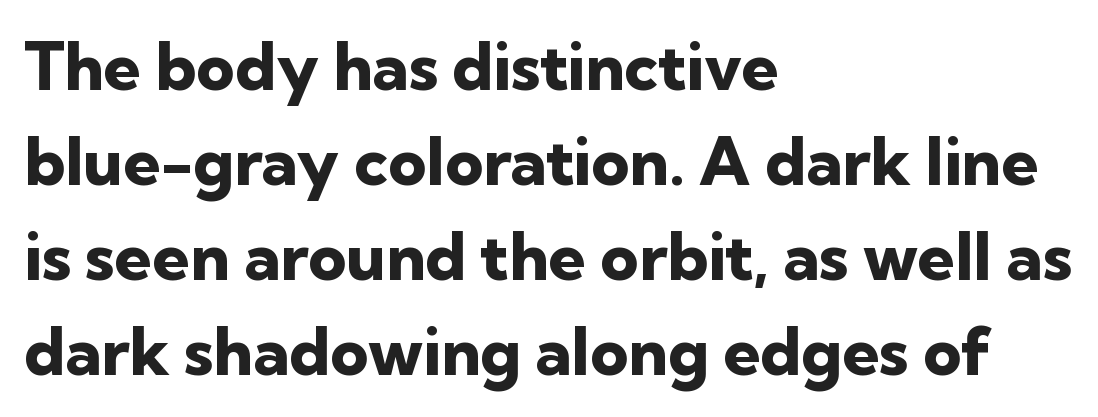
The image shows 66 px heavy sans-serif type, upright; set left-aligned, normal line spacing (1.44x), normal letter spacing, not underlined; low stroke contrast and a medium x-height.
